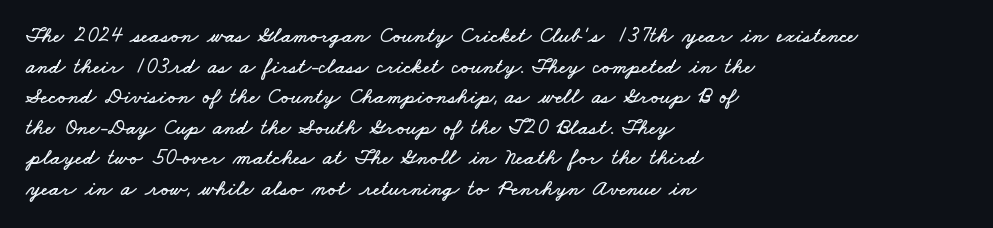
Q: Is the text underlined? A: No.
Q: How is the paragraph aligned? A: Left-aligned.
Q: Is the spacing between letters normal or unusually wide? A: Normal.
Q: Is the spacing between lines tight, normal or loose? A: Normal.
